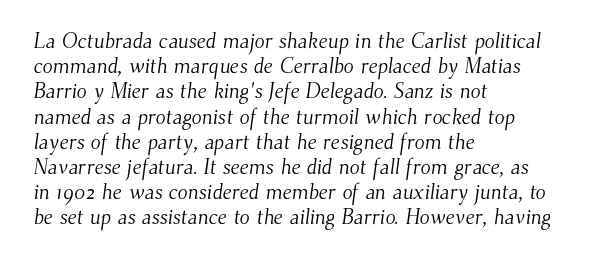
Q: Is the text bold? A: No.
Q: Is the text underlined? A: No.
Q: How is the paragraph aligned? A: Left-aligned.
Q: Is the spacing between letters normal or unusually wide? A: Normal.
